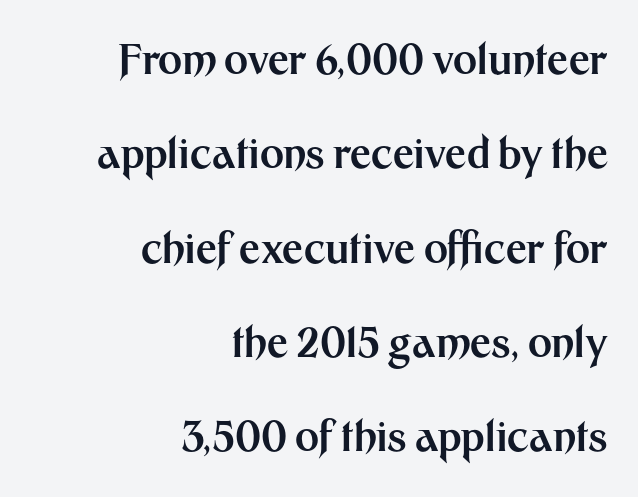
Q: Is the text bold? A: Yes.
Q: Is the text italic (slanted)? A: No, it is upright.
Q: Is the typeface a serif or a sans-serif typeface? A: Sans-serif.
Q: Is the text underlined? A: No.
Q: How is the paragraph aligned? A: Right-aligned.
Q: Is the spacing between letters normal or unusually wide? A: Normal.
Q: Is the spacing between lines tight, normal or loose? A: Loose.
Q: Width (condensed, normal, or wide)? A: Normal.
Q: Stroke contrast? A: Medium.
Q: x-height? A: Medium.
Q: Monospaced? A: No.
